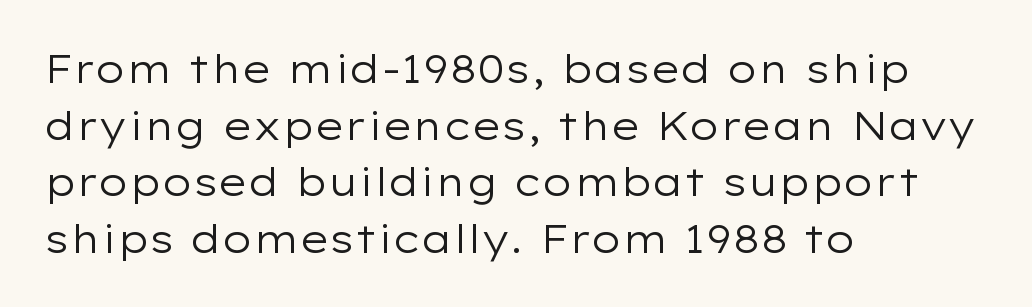
Q: Is the text bold? A: No.
Q: Is the text italic (slanted)? A: No, it is upright.
Q: Is the typeface a serif or a sans-serif typeface? A: Sans-serif.
Q: Is the text underlined? A: No.
Q: How is the paragraph aligned? A: Left-aligned.
Q: Is the spacing between letters normal or unusually wide? A: Normal.
Q: Is the spacing between lines tight, normal or loose? A: Normal.
Q: Width (condensed, normal, or wide)? A: Wide.
Q: Stroke contrast? A: Low.
Q: x-height? A: Medium.
Q: Monospaced? A: No.
